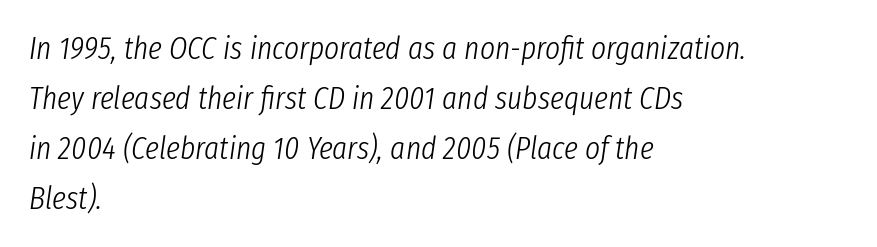
Compared with typical body copy, the letter spacing here is the same. Lines of text with bare space underneath. No chunkiness to these letters — they're not bold. Italic? Definitely — the glyphs are oblique.
